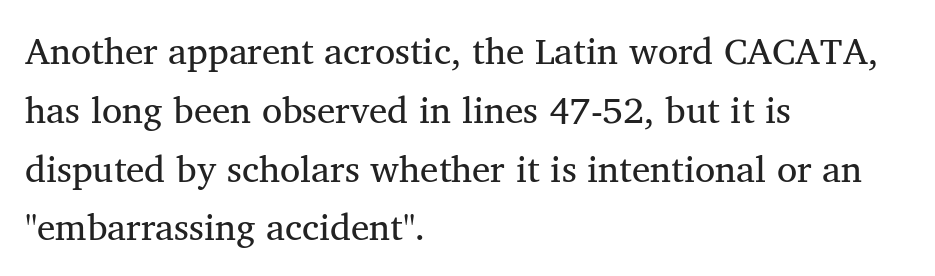
This sample uses a serif face. Descenders hang freely into open space. Leftover space on each line is placed entirely after the last word. The vertical gap from one line to the next is medium.
